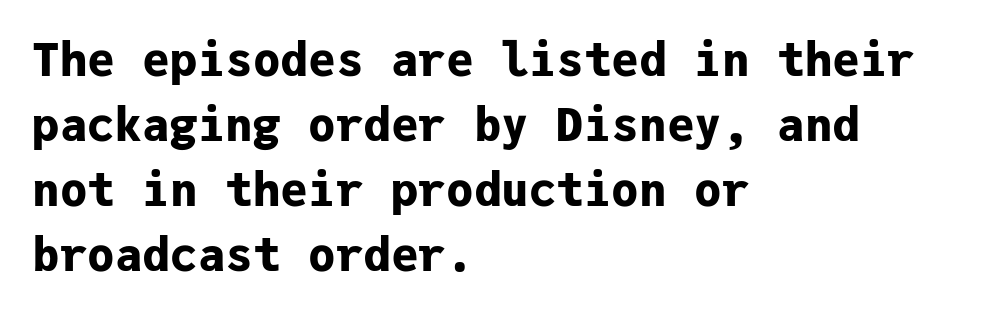
Q: Is the text bold? A: Yes.
Q: Is the text italic (slanted)? A: No, it is upright.
Q: Is the typeface a serif or a sans-serif typeface? A: Sans-serif.
Q: Is the text underlined? A: No.
Q: How is the paragraph aligned? A: Left-aligned.
Q: Is the spacing between letters normal or unusually wide? A: Normal.
Q: Is the spacing between lines tight, normal or loose? A: Normal.
Q: Width (condensed, normal, or wide)? A: Normal.
Q: Stroke contrast? A: Low.
Q: x-height? A: Medium.
Q: Monospaced? A: Yes.
